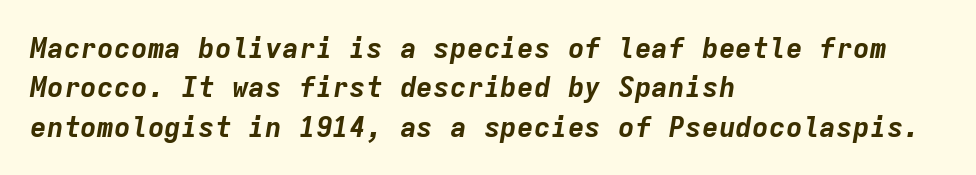
{"italic": "yes", "lean": "right", "slant_degrees": 9, "bold": "yes", "weight": "bold", "width": "normal", "stroke_contrast": "low", "x_height": "medium", "monospaced": "yes", "underline": "no", "align": "left", "line_spacing": "normal", "line_spacing_ratio": 1.41, "letter_spacing": "normal", "letter_spacing_em": 0.0, "glyph_px": 28}
